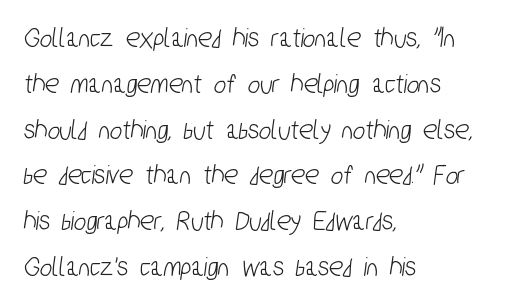
The image shows 29 px condensed sans-serif type; set left-aligned, normal line spacing (1.58x), normal letter spacing, not underlined; low stroke contrast and a medium x-height.
